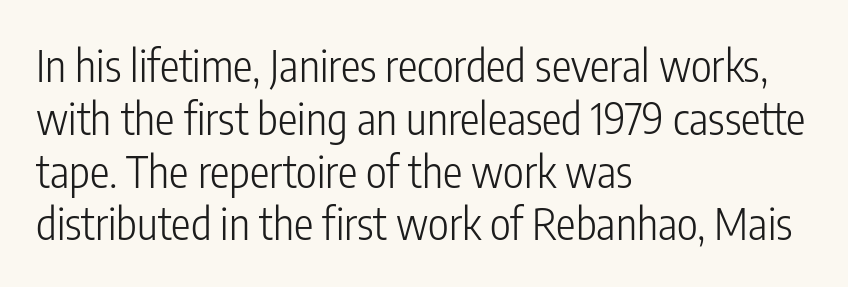
Designer's note — italics off, roman on. Default kerning and tracking; the words read as compact shapes. Alignment: flush left. Stroke mass is kept to a normal reading level or below. Bare-footed words on every line. Looks like regular typesetting: each glyph gets only the width it needs.
